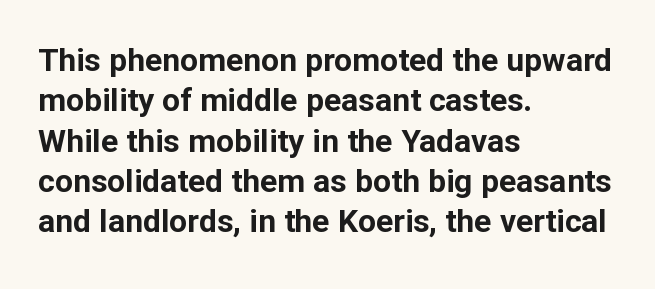
Q: Is the text bold? A: Yes.
Q: Is the text italic (slanted)? A: No, it is upright.
Q: Is the typeface a serif or a sans-serif typeface? A: Sans-serif.
Q: Is the text underlined? A: No.
Q: How is the paragraph aligned? A: Left-aligned.
Q: Is the spacing between letters normal or unusually wide? A: Normal.
Q: Is the spacing between lines tight, normal or loose? A: Normal.
Q: Width (condensed, normal, or wide)? A: Normal.
Q: Stroke contrast? A: Low.
Q: x-height? A: Medium.
Q: Monospaced? A: No.
